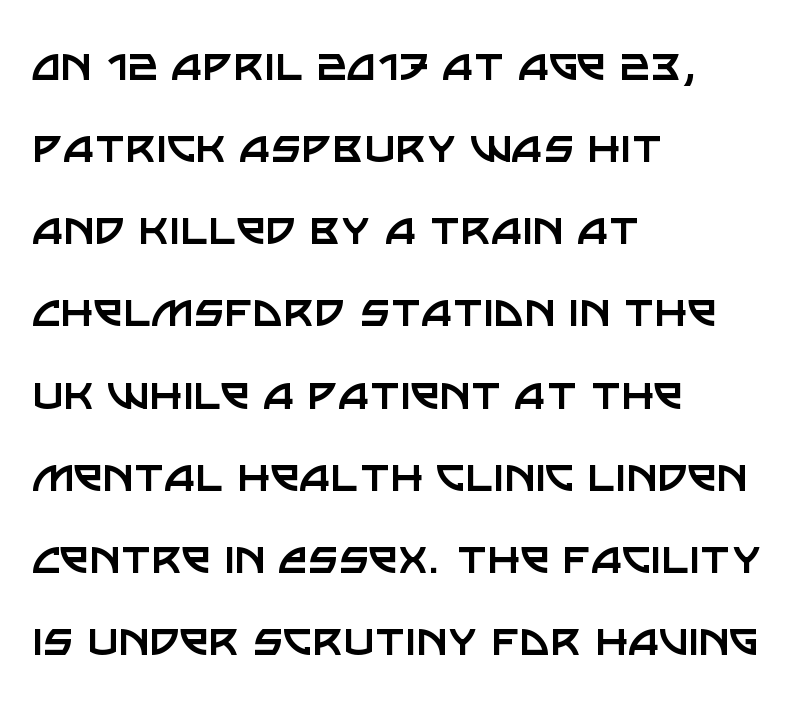
Q: Is the text bold? A: No.
Q: Is the text italic (slanted)? A: No, it is upright.
Q: Is the typeface a serif or a sans-serif typeface? A: Sans-serif.
Q: Is the text underlined? A: No.
Q: How is the paragraph aligned? A: Left-aligned.
Q: Is the spacing between letters normal or unusually wide? A: Normal.
Q: Is the spacing between lines tight, normal or loose? A: Normal.
Q: Width (condensed, normal, or wide)? A: Normal.
Q: Stroke contrast? A: Low.
Q: x-height? A: Large.
Q: Monospaced? A: No.
